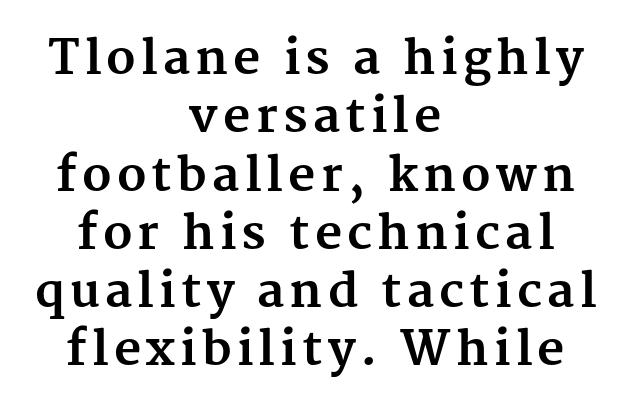
Nobody drew a line under any word here. The font is running at its bold setting. The rag falls on both sides of this text block equally. The face used here is proportionally spaced, like ordinary book or web type. Type style note: has serifs. Quick note: not italic, upright.
